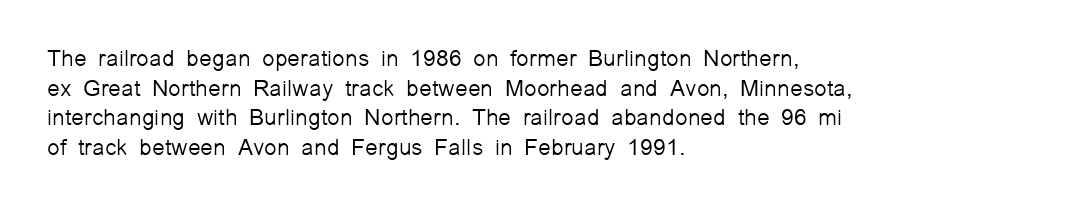
The lines sit at an ordinary, default distance from one another. The rag falls on the right side of this text block. The characters are drawn with everyday or finer stroke widths. Descender tails drop into unmarked territory.
